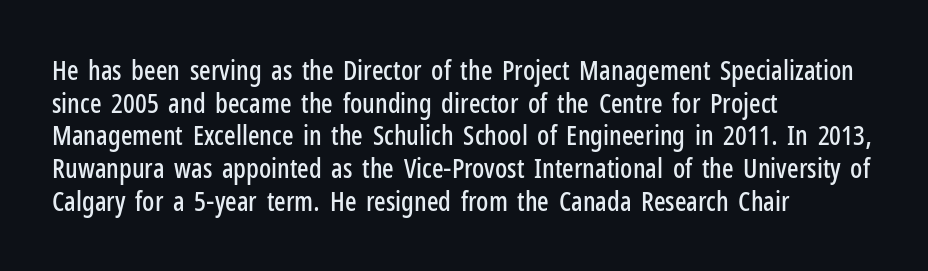
Q: Is the text italic (slanted)? A: No, it is upright.
Q: Is the text underlined? A: No.
Q: How is the paragraph aligned? A: Left-aligned.
Q: Is the spacing between letters normal or unusually wide? A: Normal.
